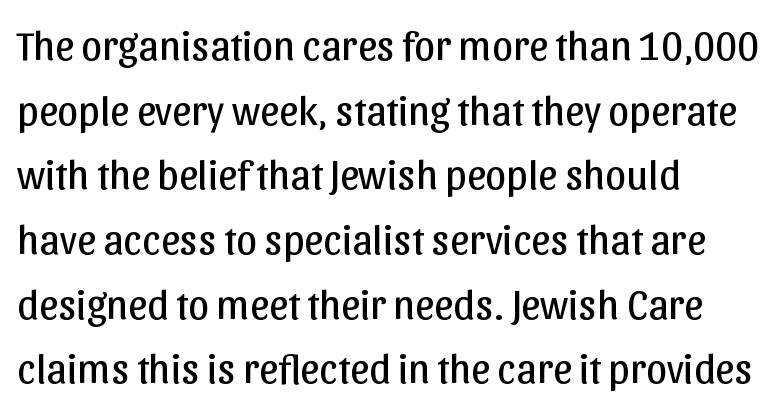
{"serif": "no", "italic": "no", "bold": "no", "weight": "regular", "width": "normal", "stroke_contrast": "low", "x_height": "medium", "monospaced": "no", "underline": "no", "align": "left", "line_spacing": "normal", "line_spacing_ratio": 1.54, "letter_spacing": "normal", "letter_spacing_em": 0.0, "glyph_px": 42}
